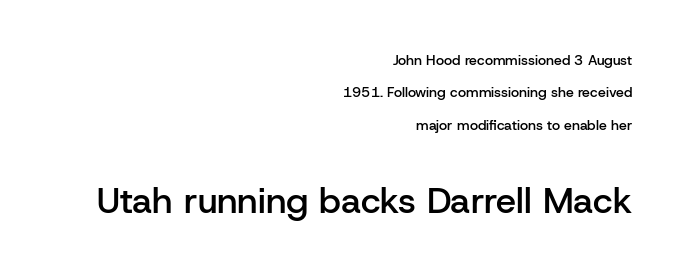
The image shows 36 px semibold sans-serif type, upright; set right-aligned, loose line spacing (2.32x), normal letter spacing, not underlined; the second (bottom) block is 2.57x larger; low stroke contrast and a medium x-height.
